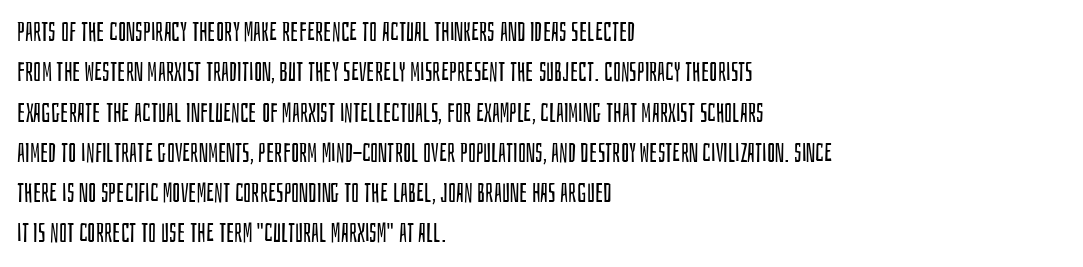
The image shows 26 px text type, upright; set left-aligned, normal line spacing (1.55x), normal letter spacing, not underlined.
